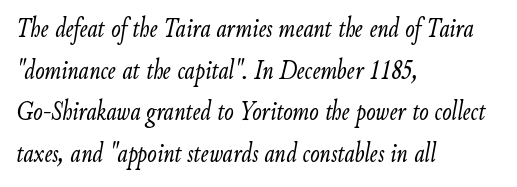
Leading: standard. This sample has the flowing, uneven cadence of proportional lettering. The horizontal fit of the characters is conventional and even. Emphasis-style slanted type is in use.
